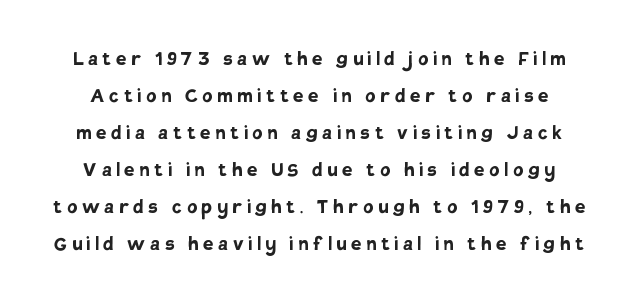
{"italic": "no", "bold": "yes", "underline": "no", "line_spacing": "normal", "line_spacing_ratio": 1.61, "letter_spacing": "wide", "letter_spacing_em": 0.21, "glyph_px": 23}
